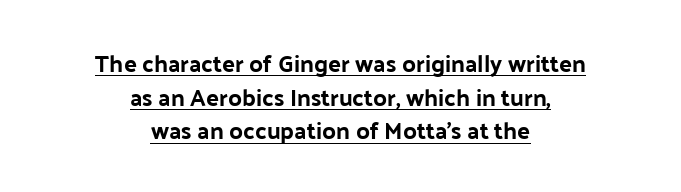
The typography opts for an upright posture over an oblique one. The vertical gap from one line to the next is medium. Students, observe the line beneath the letters — that is underlining. Caption: multi-line text, centered on the measure. The gaps between neighbouring characters are ordinary and unremarkable.
